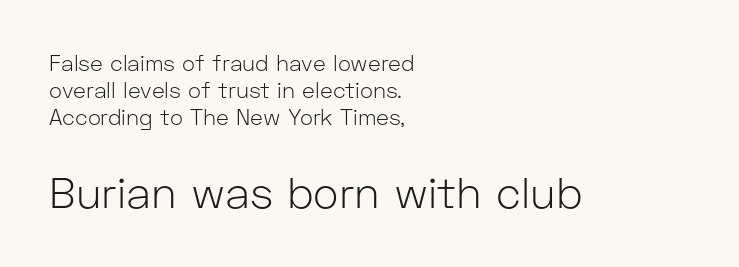
Looks like regular typesetting: each glyph gets only the width it needs. Note: smaller setting up top, larger setting below. The passage shown is typeset with a sans-serif family. Has an underline been added? It has not.
